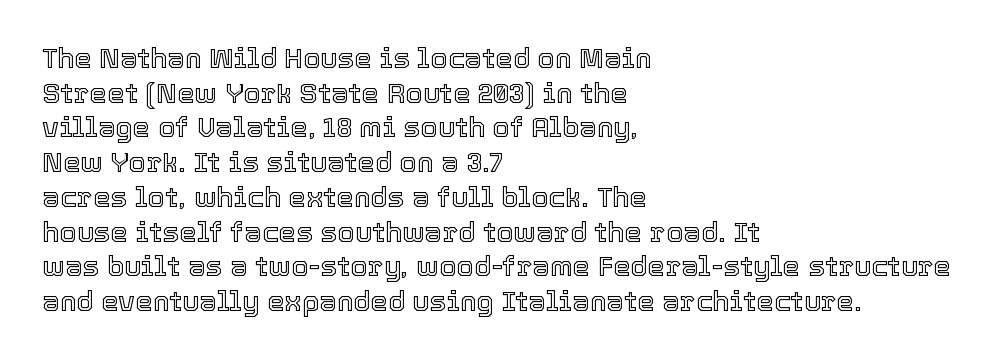
The specimen reads as upright at a glance. The gap between lines stays unmarked. The rendering uses natural spacing where letterforms have individual widths. Each line starts at the same left margin while the right side varies. You could call the tracking neutral — neither tight nor loose.
